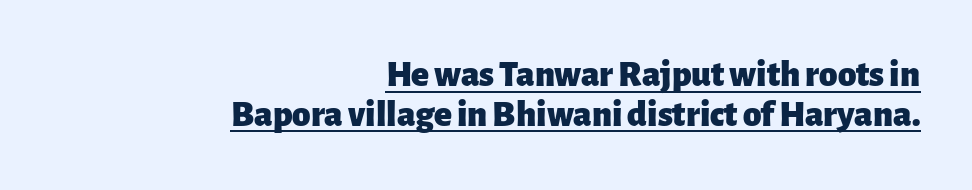
Compared with typical paragraphs, the rows here are closer together. The rendering anchors every line to the right-hand side. Think of a printed novel: that variable character pitch is what you see here. This is underlined copy, the kind a proofreader might mark for attention.
